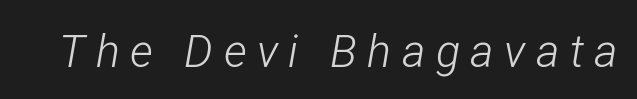
{"italic": "yes", "lean": "right", "slant_degrees": 12, "bold": "no", "weight": "light", "width": "condensed", "stroke_contrast": "low", "x_height": "medium", "monospaced": "no", "underline": "no", "letter_spacing": "wide", "letter_spacing_em": 0.23, "glyph_px": 45}
